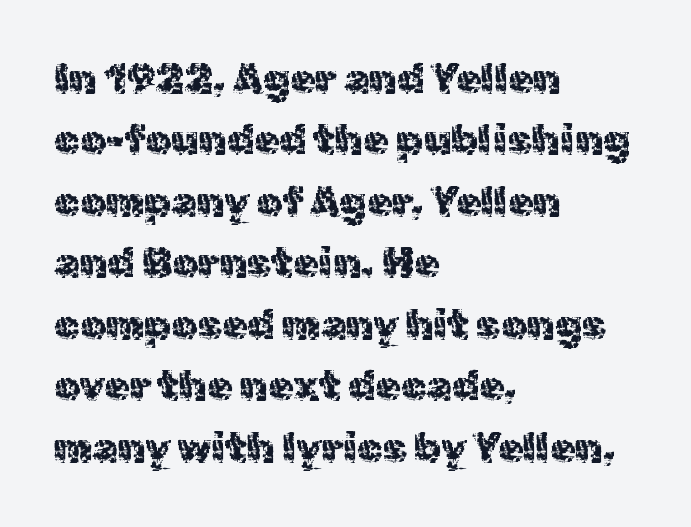
The image shows 41 px regular-weight sans-serif type, upright; set left-aligned, normal line spacing (1.5x), normal letter spacing, not underlined; a medium x-height.
